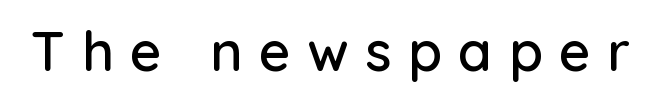
{"serif": "no", "italic": "no", "width": "normal", "stroke_contrast": "low", "x_height": "medium", "monospaced": "no", "underline": "no", "letter_spacing": "wide", "letter_spacing_em": 0.3, "glyph_px": 55}
